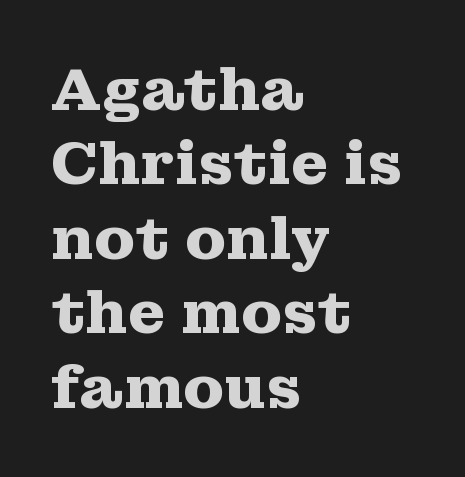
No italicization has been applied; the sample stays upright. A bare baseline throughout the passage. A typesetter would call this proportional, since set widths differ per character. Line beginnings align vertically; line endings do not. How heavy is the stroke? Heavy — this is a bold.
